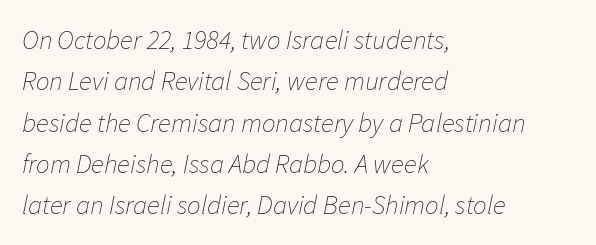
The image shows 27 px text type, italic (leaning right); set left-aligned, normal line spacing (1.53x), normal letter spacing, not underlined.
